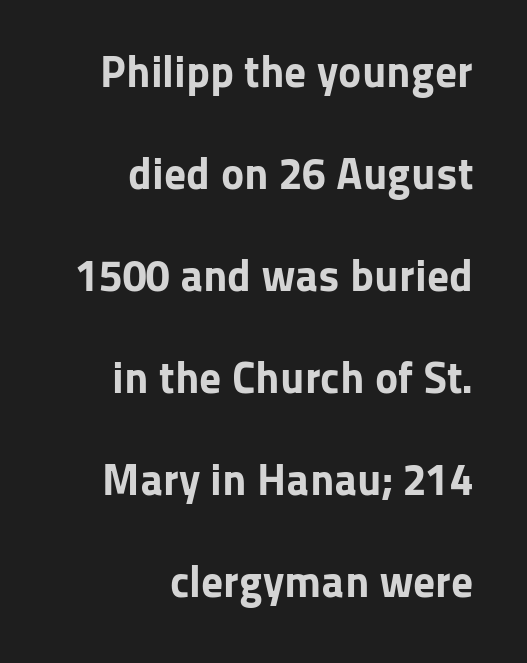
Q: Is the text bold? A: Yes.
Q: Is the text italic (slanted)? A: No, it is upright.
Q: Is the typeface a serif or a sans-serif typeface? A: Sans-serif.
Q: Is the text underlined? A: No.
Q: How is the paragraph aligned? A: Right-aligned.
Q: Is the spacing between letters normal or unusually wide? A: Normal.
Q: Is the spacing between lines tight, normal or loose? A: Loose.
Q: Width (condensed, normal, or wide)? A: Normal.
Q: Stroke contrast? A: Low.
Q: x-height? A: Medium.
Q: Monospaced? A: No.
